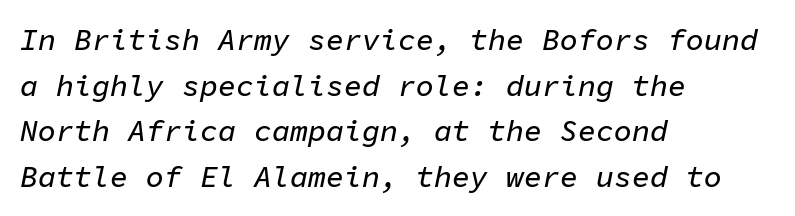
Q: Is the text italic (slanted)? A: Yes, it leans right by about 11 degrees.
Q: Is the text underlined? A: No.
Q: How is the paragraph aligned? A: Left-aligned.
Q: Is the spacing between letters normal or unusually wide? A: Normal.
Q: Is the spacing between lines tight, normal or loose? A: Normal.
Q: Width (condensed, normal, or wide)? A: Normal.
Q: Stroke contrast? A: Low.
Q: x-height? A: Medium.
Q: Monospaced? A: Yes.
